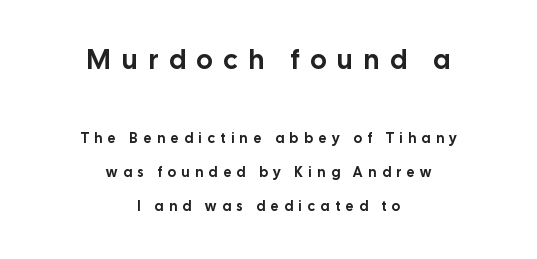
The image shows 27 px text type, upright; set centered, loose line spacing (2.43x), unusually wide letter spacing (+0.41 em), not underlined; the first (top) block is 1.93x larger.
